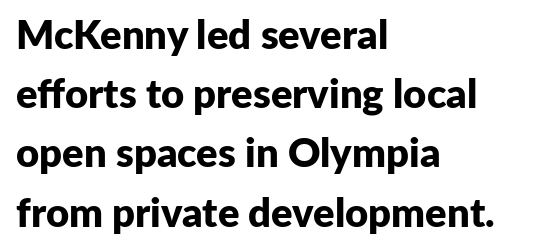
The image shows 40 px bold sans-serif type, upright; set left-aligned, normal line spacing (1.48x), normal letter spacing, not underlined; low stroke contrast and a medium x-height.
